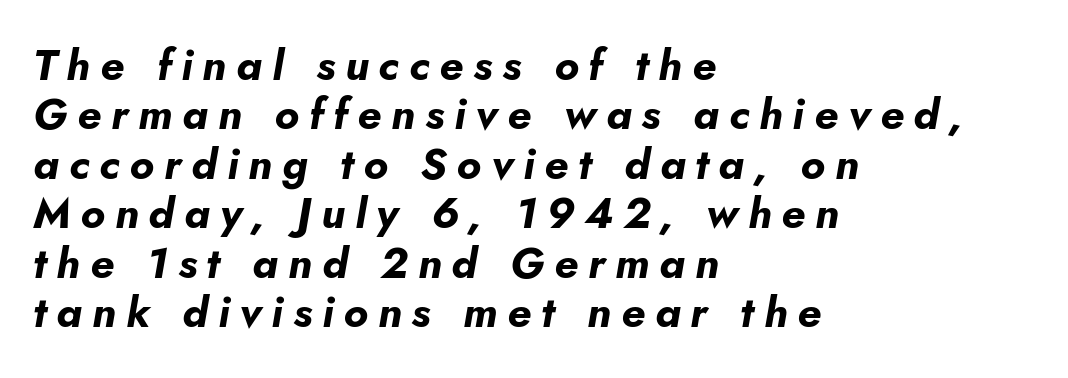
Q: Is the text bold? A: Yes.
Q: Is the text italic (slanted)? A: Yes, it leans right by about 5 degrees.
Q: Is the text underlined? A: No.
Q: How is the paragraph aligned? A: Left-aligned.
Q: Is the spacing between letters normal or unusually wide? A: Unusually wide.
Q: Is the spacing between lines tight, normal or loose? A: Tight.
Q: Width (condensed, normal, or wide)? A: Normal.
Q: Stroke contrast? A: Low.
Q: x-height? A: Small.
Q: Monospaced? A: No.
